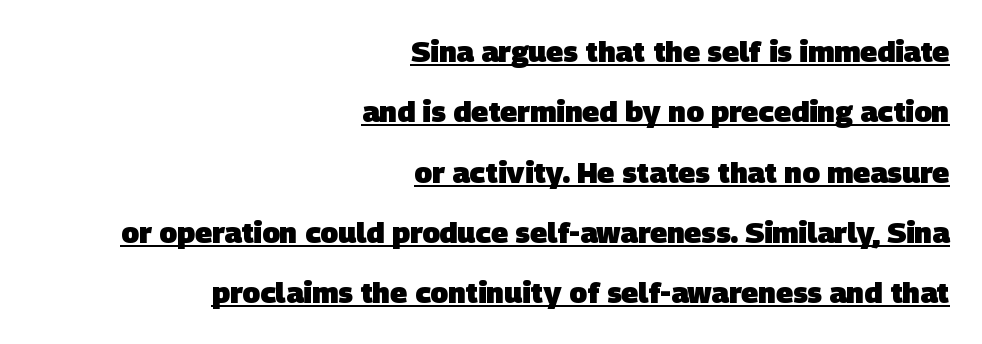
The font family rendered here belongs to the sans-serif group. Each new line begins a long way beneath the previous one. Decoration check: the copy is underlined. Strokes here are thick enough to call this a true bold. All the whitespace from short lines collects on the left.
